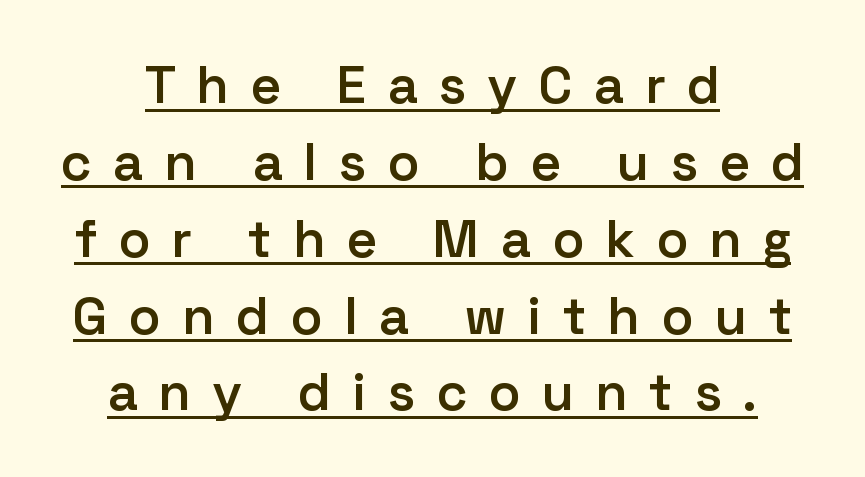
The image shows 53 px semibold sans-serif type, upright; set centered, normal line spacing (1.45x), unusually wide letter spacing (+0.42 em), underlined; low stroke contrast and a medium x-height.
